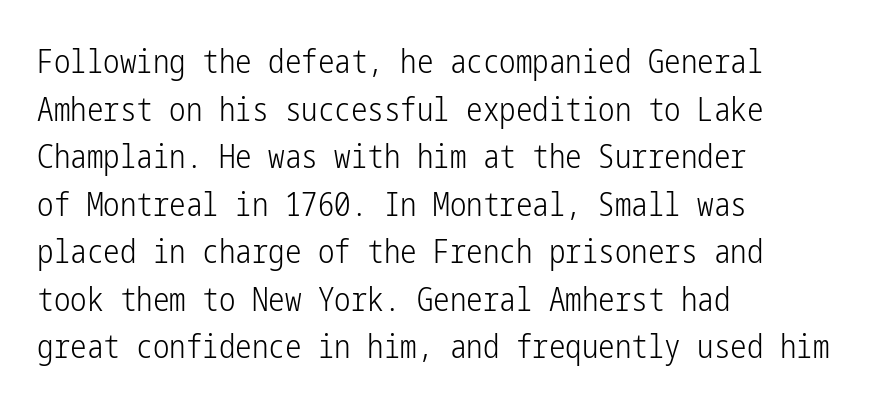
The image shows 33 px light, condensed sans-serif type, upright; set left-aligned, normal line spacing (1.44x), normal letter spacing, not underlined; low stroke contrast and a medium x-height.
